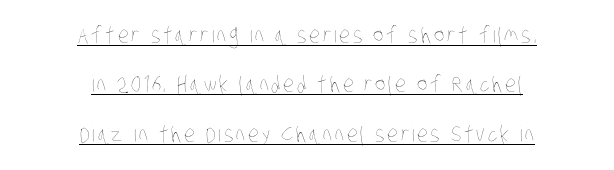
Q: Is the text bold? A: No.
Q: Is the text underlined? A: Yes.
Q: How is the paragraph aligned? A: Centered.
Q: Is the spacing between lines tight, normal or loose? A: Loose.
